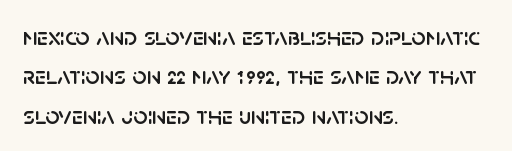
Q: Is the text italic (slanted)? A: No, it is upright.
Q: Is the text underlined? A: No.
Q: How is the paragraph aligned? A: Left-aligned.
Q: Is the spacing between letters normal or unusually wide? A: Normal.
Q: Is the spacing between lines tight, normal or loose? A: Normal.
